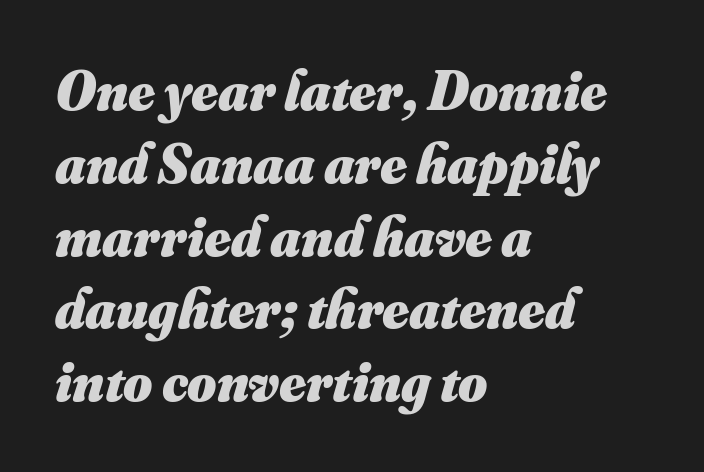
Varying glyph widths throughout — classic text-font behaviour. Tracking value appears to be zero — textbook default spacing. Horizontal alignment here is leftward, the default for most running prose. Any mark beneath the type? The region is blank.
